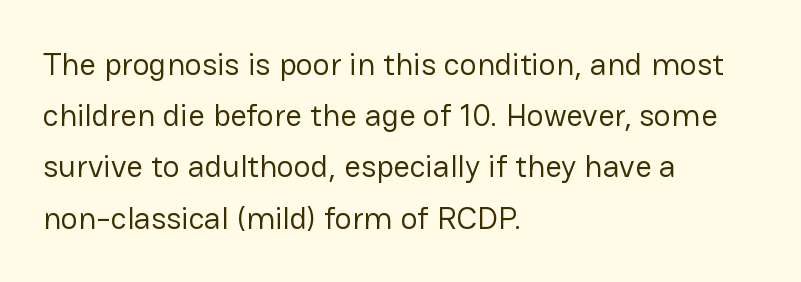
Reading down the column, the eye jumps a familiar distance to each next line. A student would call this left alignment; a typographer would say flush left, rag right. Are there feet on the stems? There aren't — it's a sans. Is this a fixed-width face? No — the glyphs have proportional, varying widths. Vertical stems look standard width or narrower in stroke.
